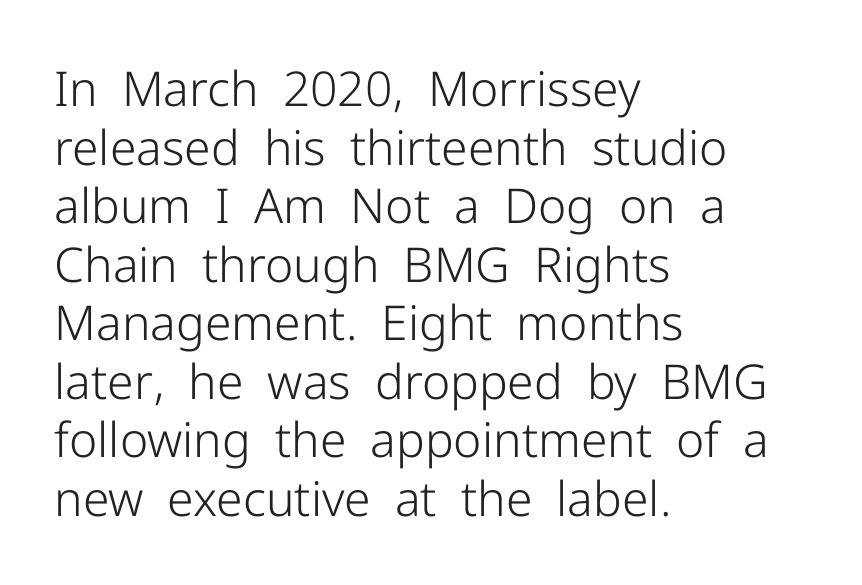
The image shows 48 px light sans-serif type, upright; set left-aligned, line spacing 1.22x, normal letter spacing, not underlined; low stroke contrast and a medium x-height.
